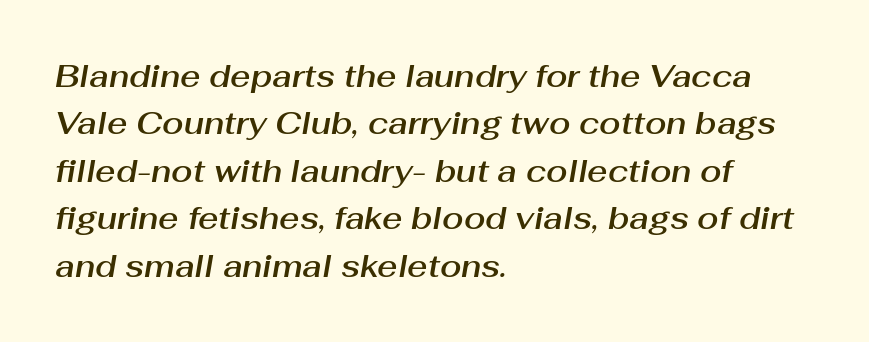
{"italic": "yes", "lean": "right", "slant_degrees": 10, "width": "normal", "stroke_contrast": "medium", "x_height": "medium", "monospaced": "no", "underline": "no", "align": "left", "line_spacing": "normal", "line_spacing_ratio": 1.53, "letter_spacing": "normal", "letter_spacing_em": 0.0, "glyph_px": 31}
